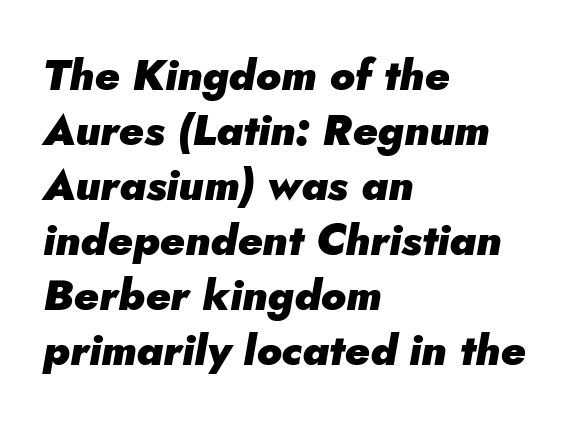
Q: Is the text bold? A: Yes.
Q: Is the text italic (slanted)? A: Yes, it leans right by about 5 degrees.
Q: Is the text underlined? A: No.
Q: How is the paragraph aligned? A: Left-aligned.
Q: Is the spacing between letters normal or unusually wide? A: Normal.
Q: Is the spacing between lines tight, normal or loose? A: Normal.
Q: Width (condensed, normal, or wide)? A: Normal.
Q: Stroke contrast? A: Low.
Q: x-height? A: Small.
Q: Monospaced? A: No.
